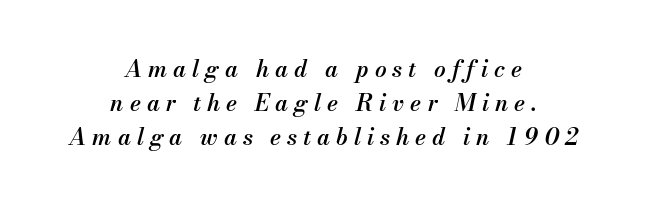
{"italic": "yes", "lean": "right", "slant_degrees": 13, "bold": "semi", "underline": "no", "align": "center", "line_spacing": "normal", "line_spacing_ratio": 1.48, "letter_spacing": "wide", "letter_spacing_em": 0.26, "glyph_px": 23}
